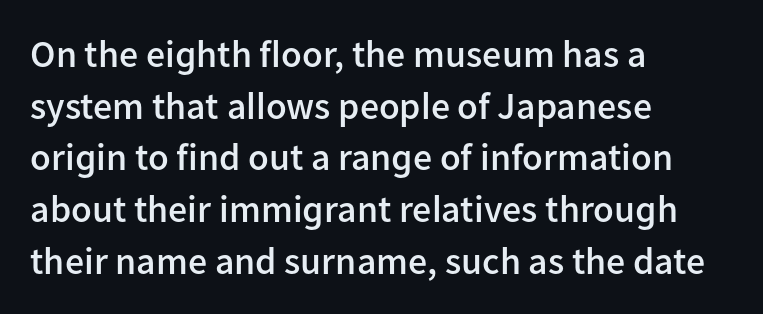
The font's upright variant was chosen for this text. These lines are composed in type without serifs. Evenly set lines give the paragraph a standard silhouette. The letters are semibold — heavier than regular but short of a full bold.
